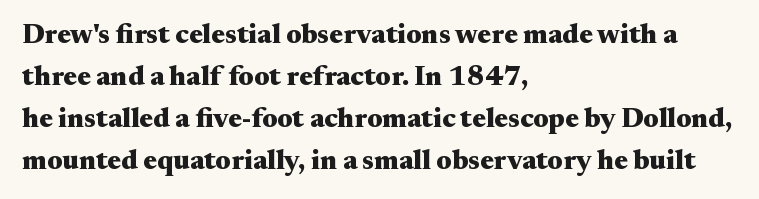
{"serif": "yes", "italic": "no", "bold": "yes", "weight": "heavy", "width": "wide", "stroke_contrast": "medium", "x_height": "small", "monospaced": "no", "underline": "no", "align": "left", "line_spacing": "normal", "line_spacing_ratio": 1.5, "letter_spacing": "normal", "letter_spacing_em": 0.0, "glyph_px": 28}
